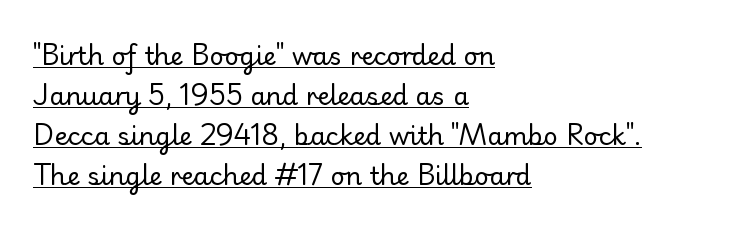
The rendering uses a moderate line-height, typical for paragraphs. What decoration does the sample have? An underline. Leftover space on each line is placed entirely after the last word. Posture: straight, roman, zero tilt. The tracking reads as untouched default to a designer's eye. Weight class: somewhere from thin through regular.
